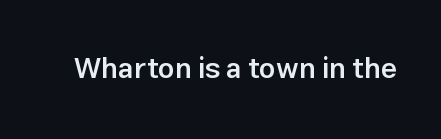
The baseline area is clear. Characters follow at the spacing the type designer built in. The passage shown is semibold, sitting just below true bold. Character widths vary here, with narrow letters taking less room than wide ones. Observe the absence of serifs on each vertical stroke in this sample.
